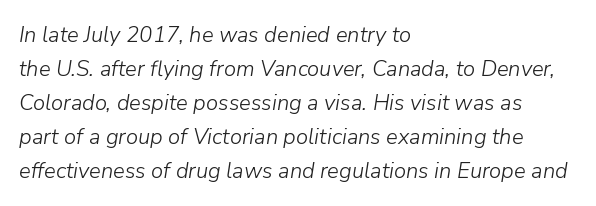
The image shows 22 px text type, italic (leaning right); set left-aligned, normal line spacing (1.55x), normal letter spacing, not underlined.
